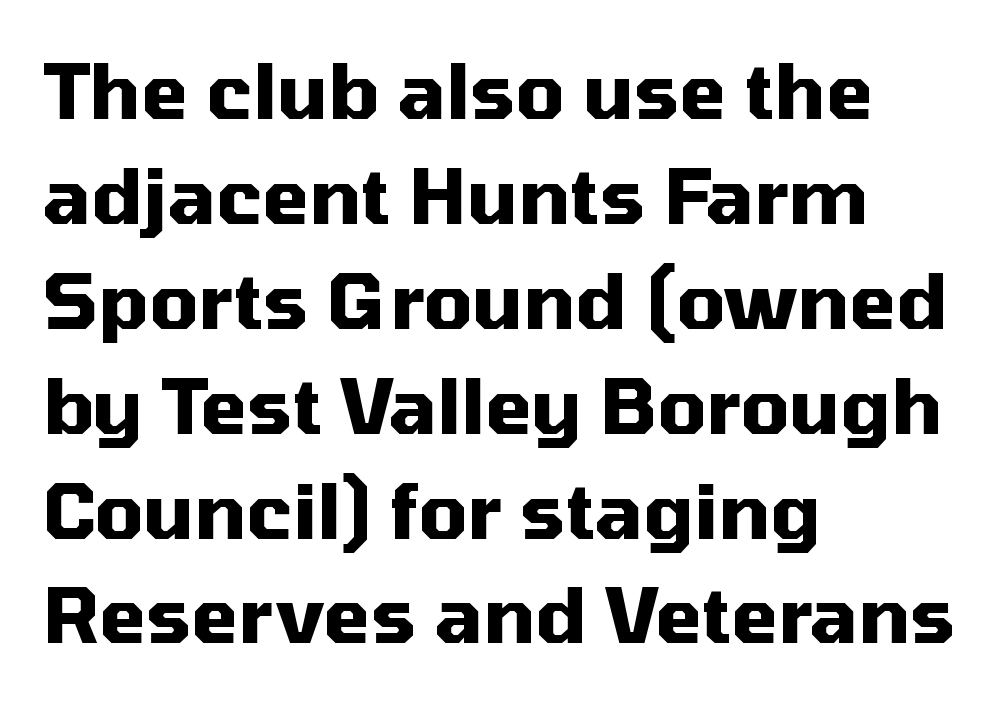
The letters are bold, with thick, heavy strokes. Bare-footed words on every line. In terms of leading, this rendering sits right in the middle. The letters stand upright; this is a roman face.
